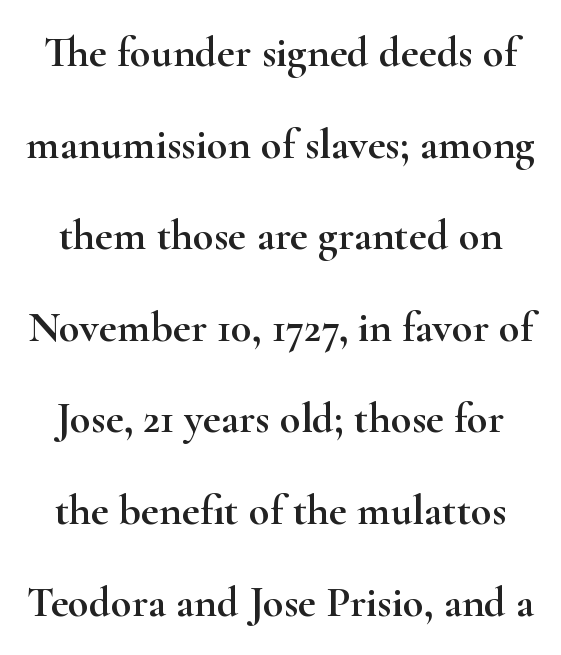
Q: Is the text italic (slanted)? A: No, it is upright.
Q: Is the typeface a serif or a sans-serif typeface? A: Serif.
Q: Is the text underlined? A: No.
Q: Is the spacing between letters normal or unusually wide? A: Normal.
Q: Is the spacing between lines tight, normal or loose? A: Loose.
Q: Width (condensed, normal, or wide)? A: Wide.
Q: Stroke contrast? A: High.
Q: x-height? A: Small.
Q: Monospaced? A: No.
